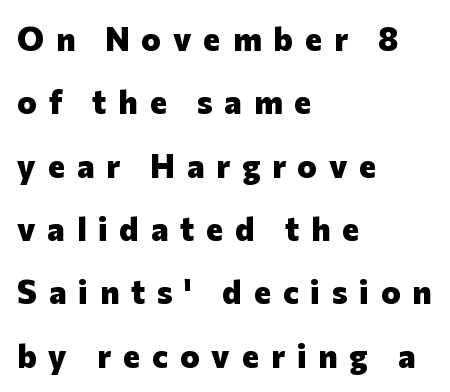
The rendering inserts visible extra space after every character. Spacing verdict: proportional, widths tailored to each character. Heft: maximum for text — a bold. All the whitespace from short lines collects on the right. The rendering shows plain stroke endings on the letterforms — a sans-serif design. Ascenders rise straight up at ninety degrees.
